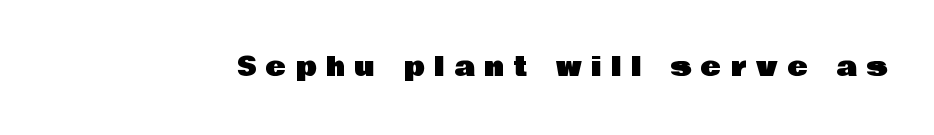
Q: Is the text italic (slanted)? A: No, it is upright.
Q: Is the text underlined? A: No.
Q: Is the spacing between letters normal or unusually wide? A: Unusually wide.
